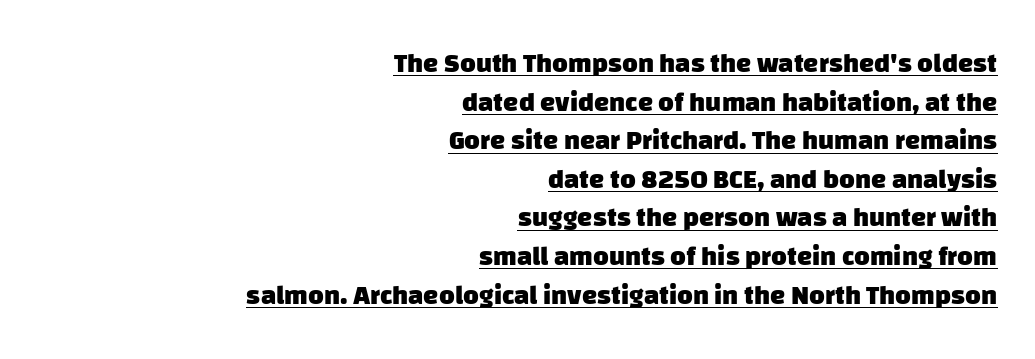
This is heavy type, rendered in bold. A rule runs beneath these lines of type. These lines sit exactly where default settings would place them. Characters follow at the spacing the type designer built in. Horizontal alignment here is rightward, an uncommon choice for prose.
